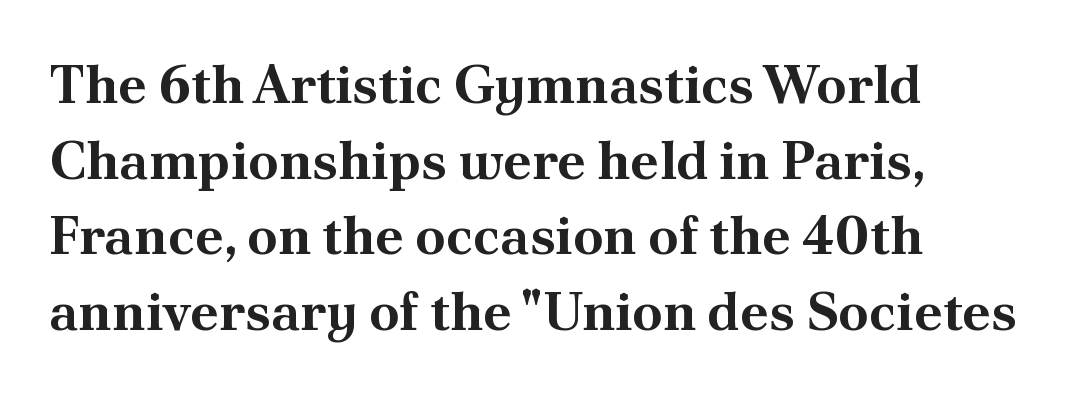
This sample uses an upright cut, with every glyph sitting square on the baseline. Lines of text with bare space underneath. This is heavy type, rendered in bold. A typesetter would call this proportional, since set widths differ per character. These lines are composed in type with serifs.
